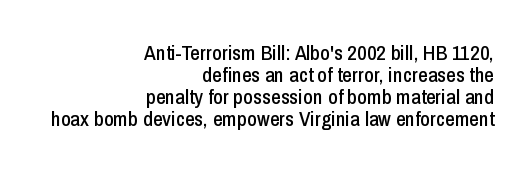
Q: Is the text italic (slanted)? A: No, it is upright.
Q: Is the text underlined? A: No.
Q: How is the paragraph aligned? A: Right-aligned.
Q: Is the spacing between letters normal or unusually wide? A: Normal.
Q: Is the spacing between lines tight, normal or loose? A: Tight.
